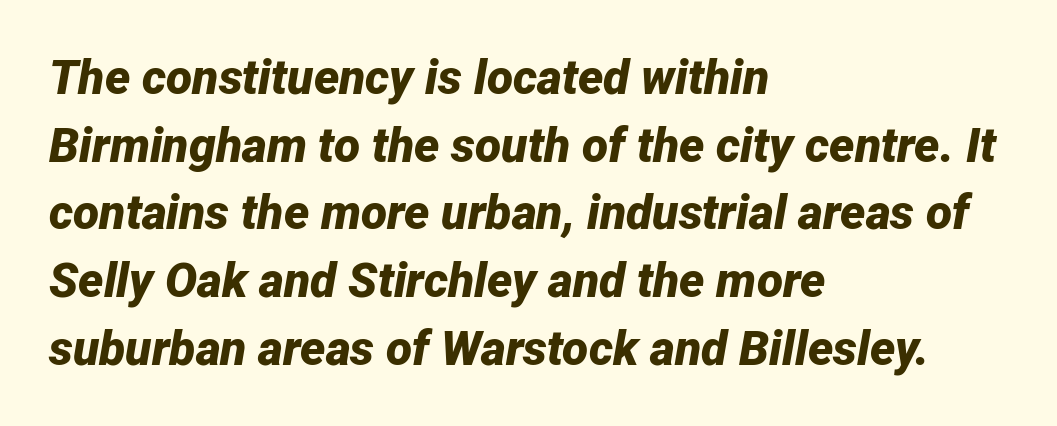
The image shows 48 px bold type, italic (leaning right); set left-aligned, normal line spacing (1.41x), normal letter spacing, not underlined; low stroke contrast and a medium x-height.
